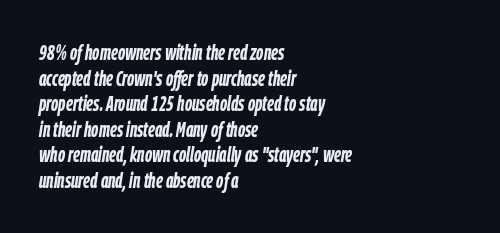
The image shows 21 px bold type, italic (leaning right); set left-aligned, line spacing 1.22x, normal letter spacing, not underlined.
